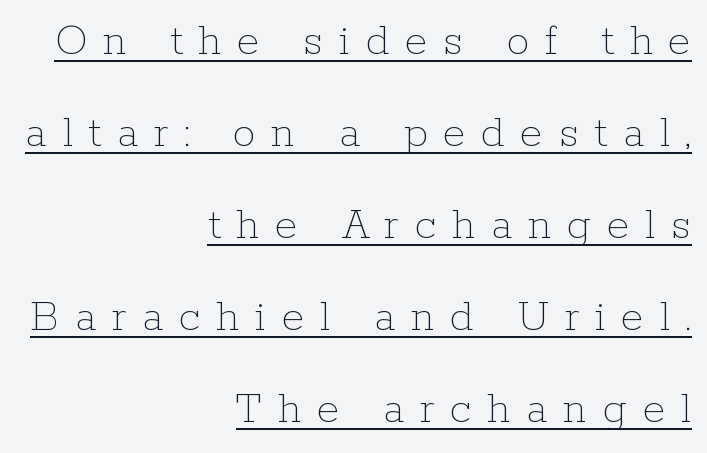
Q: Is the text bold? A: No.
Q: Is the text italic (slanted)? A: No, it is upright.
Q: Is the text underlined? A: Yes.
Q: How is the paragraph aligned? A: Right-aligned.
Q: Is the spacing between letters normal or unusually wide? A: Unusually wide.
Q: Is the spacing between lines tight, normal or loose? A: Loose.
Q: Width (condensed, normal, or wide)? A: Normal.
Q: Stroke contrast? A: Low.
Q: x-height? A: Medium.
Q: Monospaced? A: No.
